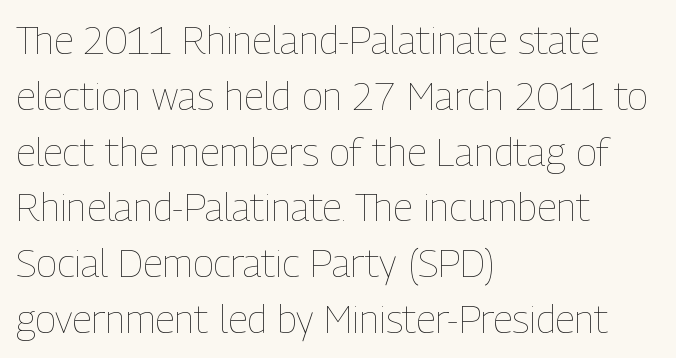
Unlike italic type, these characters show no tilt at all. Plain, unruled lines of type. Stem width sits at or under what a default text font uses. The horizontal fit of the characters is conventional and even.
